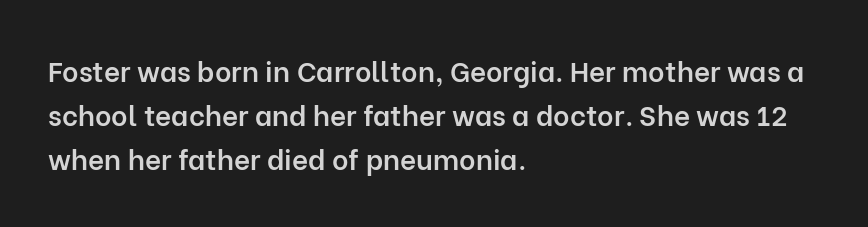
Q: Is the text bold? A: Semi-bold.
Q: Is the text italic (slanted)? A: No, it is upright.
Q: Is the typeface a serif or a sans-serif typeface? A: Sans-serif.
Q: Is the text underlined? A: No.
Q: How is the paragraph aligned? A: Left-aligned.
Q: Is the spacing between letters normal or unusually wide? A: Normal.
Q: Is the spacing between lines tight, normal or loose? A: Normal.
Q: Width (condensed, normal, or wide)? A: Normal.
Q: Stroke contrast? A: Low.
Q: x-height? A: Medium.
Q: Monospaced? A: No.
